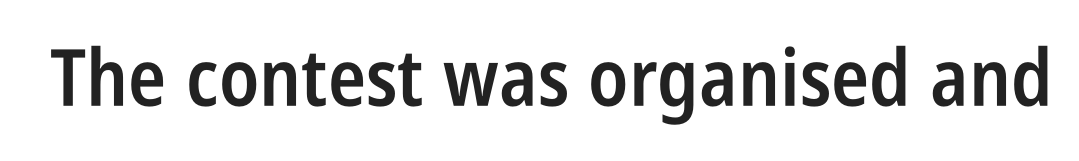
{"serif": "no", "italic": "no", "bold": "semi", "weight": "semibold", "width": "condensed", "stroke_contrast": "low", "x_height": "large", "monospaced": "no", "underline": "no", "letter_spacing": "normal", "letter_spacing_em": 0.0, "glyph_px": 79}
